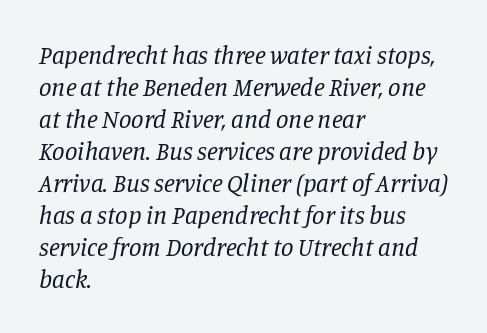
{"italic": "yes", "lean": "right", "slant_degrees": 11, "bold": "no", "underline": "no", "align": "left", "line_spacing": "normal", "line_spacing_ratio": 1.28, "letter_spacing": "normal", "letter_spacing_em": 0.0, "glyph_px": 25}
